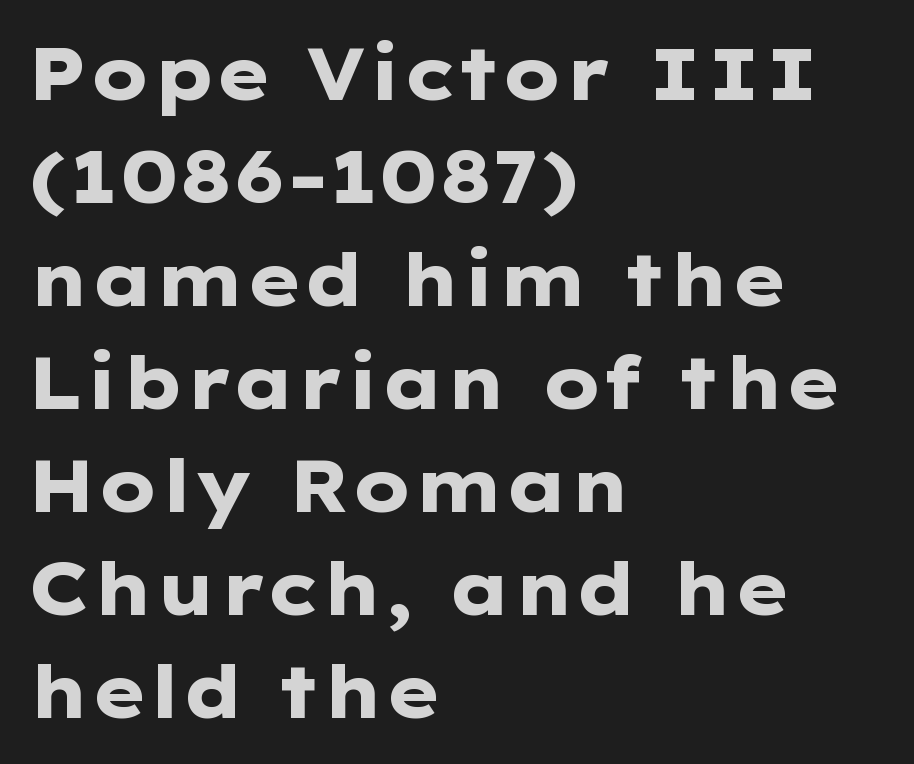
Posture: straight, roman, zero tilt. Only glyphs here, with clear space below each row. These lines are rendered in a variable-pitch font. Set as a true bold cut, around the 700 mark. Each letter's strokes conclude bluntly, with no projecting serifs. You could call the tracking neutral — neither tight nor loose.
